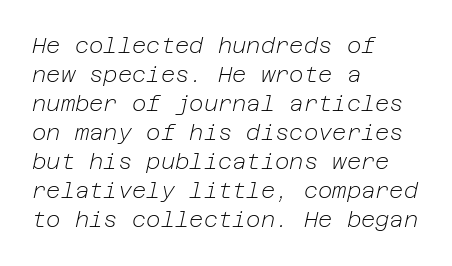
Quick note: underline off. What's the leading like? Ordinary, nothing unusual. Teacher's note: observe the even left margin — that is flush-left alignment. A typesetter would call this zero additional tracking. The font's italic variant was chosen for this text. Letters have the restrained weight of plain body copy at most.
